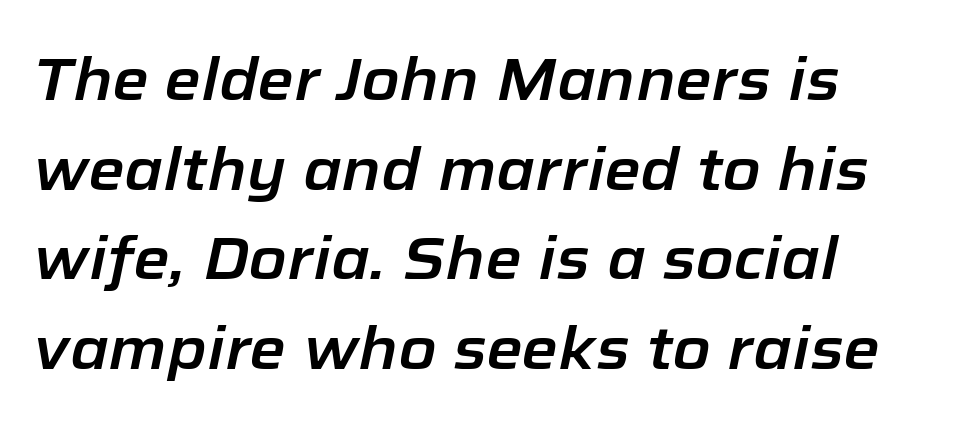
{"italic": "yes", "lean": "right", "slant_degrees": 12, "width": "normal", "stroke_contrast": "low", "x_height": "medium", "monospaced": "no", "underline": "no", "align": "left", "line_spacing": "normal", "line_spacing_ratio": 1.52, "letter_spacing": "normal", "letter_spacing_em": 0.0, "glyph_px": 59}
